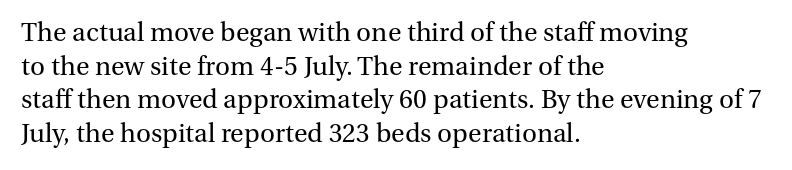
The image shows 26 px text type, upright; set left-aligned, normal line spacing (1.29x), normal letter spacing, not underlined.
